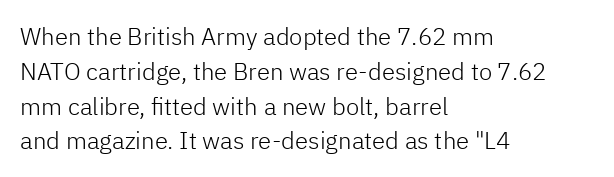
The image shows 24 px text type, upright; set left-aligned, normal line spacing (1.45x), normal letter spacing, not underlined.
